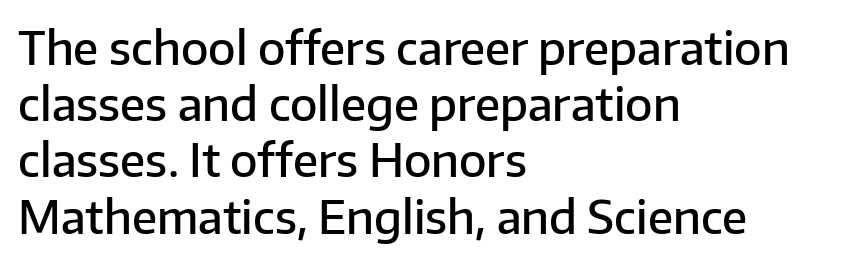
Here the glyphs are tracked normally, forming tight word shapes. The gap between lines stays unmarked. Every character sits straight up, as roman type does. Leftover space on each line is placed entirely after the last word.
